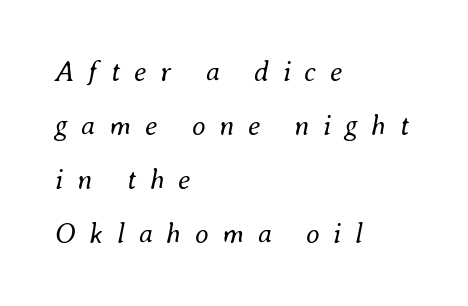
Weight: in the light-to-regular range. The passage shown has open, widely tracked lettering throughout. Vertical spacing — loose. Think of a printed novel: that variable character pitch is what you see here. Anything drawn beneath the words? Only blank space.
